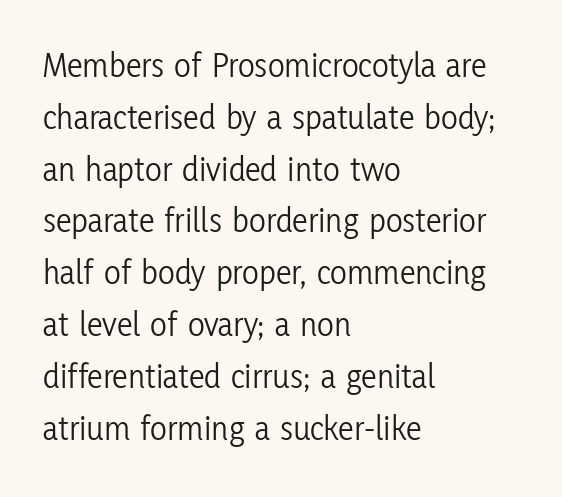
{"serif": "no", "italic": "no", "bold": "no", "weight": "light", "width": "condensed", "stroke_contrast": "low", "x_height": "medium", "monospaced": "no", "underline": "no", "align": "left", "line_spacing": "normal", "line_spacing_ratio": 1.48, "letter_spacing": "normal", "letter_spacing_em": 0.0, "glyph_px": 35}
